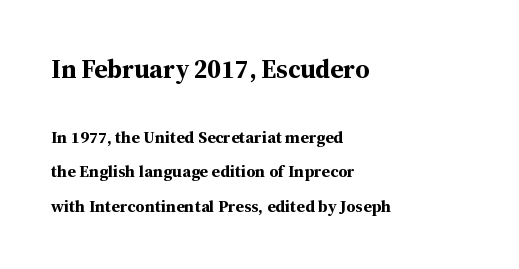
Large over small — that's the arrangement of the two blocks here. The lettering holds an erect, upright posture throughout. Here the glyphs are tracked normally, forming tight word shapes. Typesetter's note: full bold, strokes at maximum text heaviness. The passage shown is not underscored anywhere. Leading: increased.
